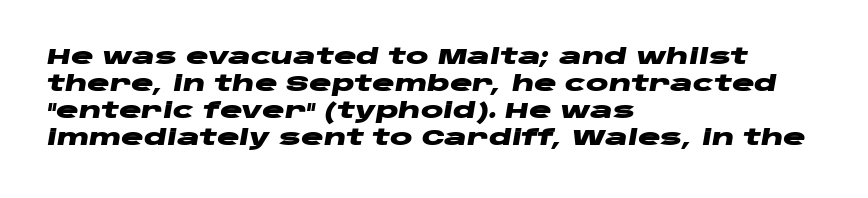
The image shows 21 px bold type, italic (leaning right); set left-aligned, normal line spacing (1.28x), normal letter spacing, not underlined.
